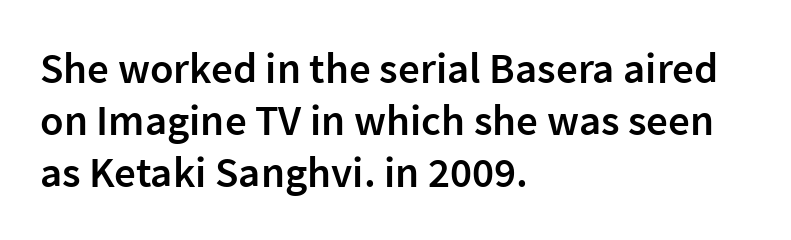
The image shows 43 px semibold sans-serif type, upright; set left-aligned, line spacing 1.21x, normal letter spacing, not underlined; low stroke contrast and a medium x-height.
